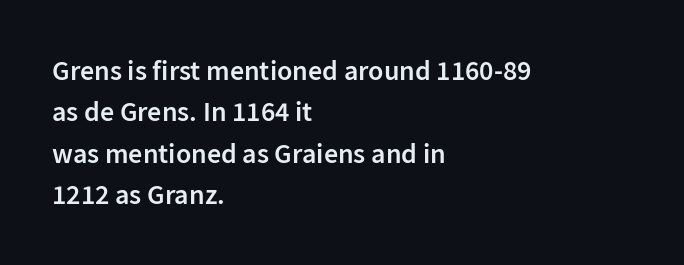
You could call the tracking neutral — neither tight nor loose. The strokes are fattened partway — semibold, not bold. Serifs: no, the terminals of the letterforms are clean. The words here are not underlined. Every row of glyphs begins at an identical x-position on the left.
